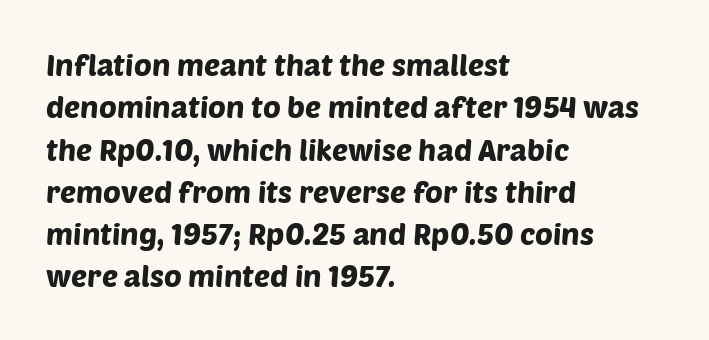
{"serif": "no", "width": "normal", "stroke_contrast": "low", "x_height": "large", "monospaced": "no", "underline": "no", "align": "left", "line_spacing": "normal", "line_spacing_ratio": 1.41, "letter_spacing": "normal", "letter_spacing_em": 0.0, "glyph_px": 30}
